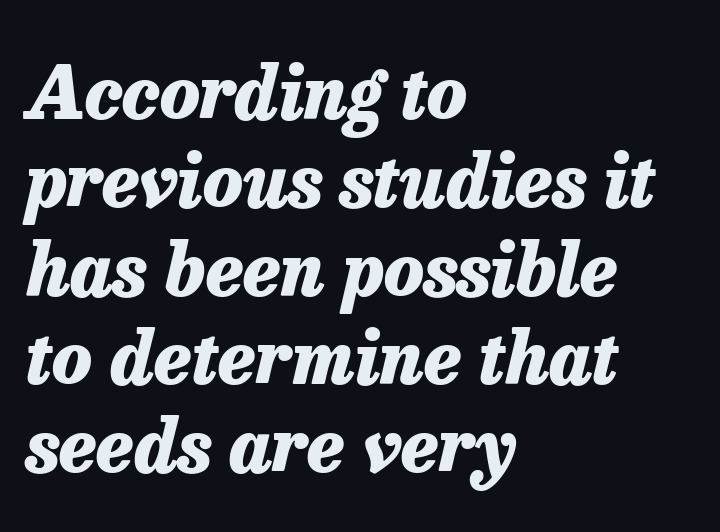
Q: Is the text bold? A: Yes.
Q: Is the text italic (slanted)? A: Yes, it leans right by about 13 degrees.
Q: Is the text underlined? A: No.
Q: How is the paragraph aligned? A: Left-aligned.
Q: Is the spacing between letters normal or unusually wide? A: Normal.
Q: Width (condensed, normal, or wide)? A: Normal.
Q: Stroke contrast? A: Low.
Q: x-height? A: Medium.
Q: Monospaced? A: No.
